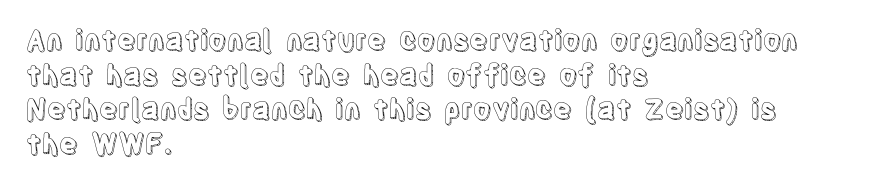
Q: Is the text italic (slanted)? A: No, it is upright.
Q: Is the text underlined? A: No.
Q: How is the paragraph aligned? A: Left-aligned.
Q: Is the spacing between letters normal or unusually wide? A: Normal.
Q: Width (condensed, normal, or wide)? A: Condensed.
Q: x-height? A: Large.
Q: Monospaced? A: No.
